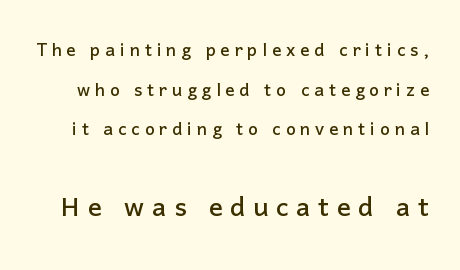
Q: Is the text italic (slanted)? A: No, it is upright.
Q: Is the typeface a serif or a sans-serif typeface? A: Sans-serif.
Q: Is the text underlined? A: No.
Q: Is the spacing between letters normal or unusually wide? A: Unusually wide.
Q: Which block of text is set in a larger size, the first (top) or the second (bottom)? A: The second (bottom) one.
Q: Width (condensed, normal, or wide)? A: Normal.
Q: Stroke contrast? A: Low.
Q: x-height? A: Medium.
Q: Monospaced? A: No.
